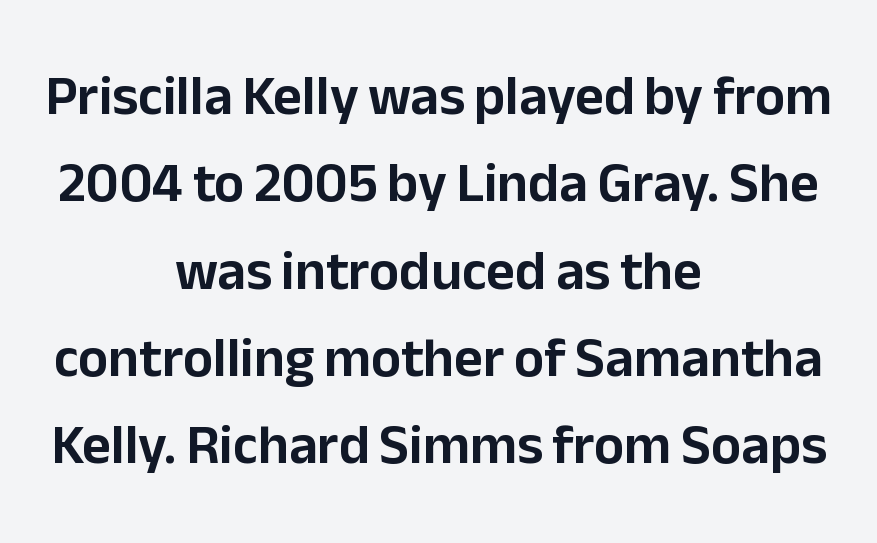
{"serif": "no", "italic": "no", "width": "normal", "stroke_contrast": "low", "x_height": "medium", "monospaced": "no", "underline": "no", "align": "center", "line_spacing": "normal", "line_spacing_ratio": 1.56, "letter_spacing": "normal", "letter_spacing_em": 0.0, "glyph_px": 56}
